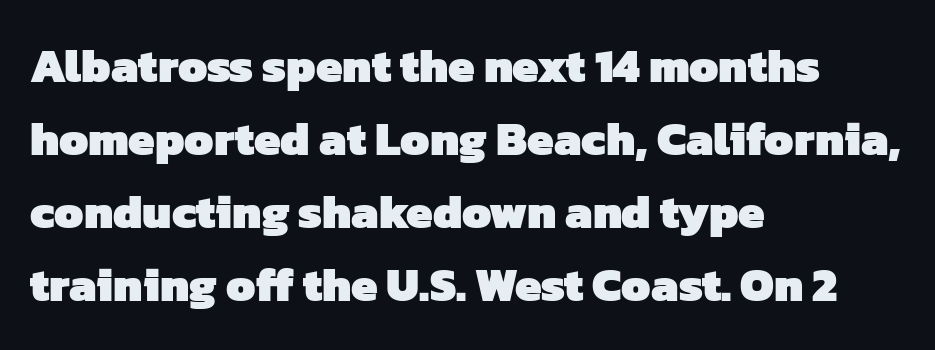
Examine the stroke ends and you'll find no serifs. Each row of text sits above clean, open space. The rag falls on the right side of this text block. Is the letter spacing exaggerated? No — it looks like the ordinary default.
